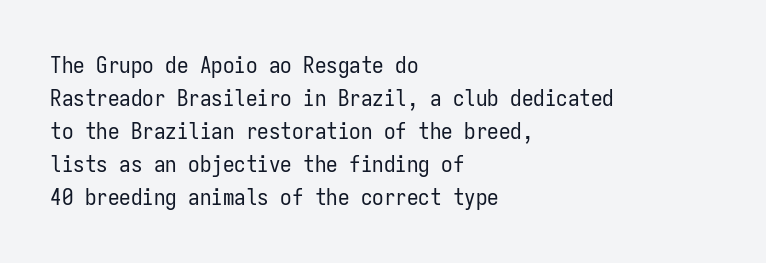
Q: Is the text bold? A: No.
Q: Is the text italic (slanted)? A: No, it is upright.
Q: Is the text underlined? A: No.
Q: How is the paragraph aligned? A: Left-aligned.
Q: Is the spacing between letters normal or unusually wide? A: Normal.
Q: Is the spacing between lines tight, normal or loose? A: Normal.
